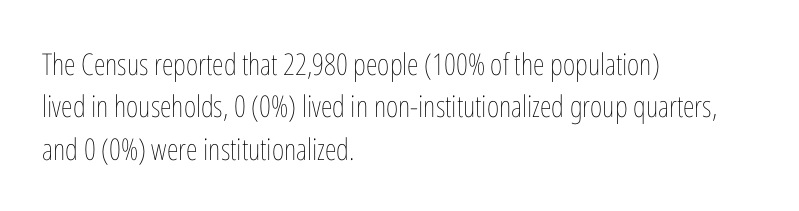
{"italic": "no", "bold": "no", "weight": "thin", "width": "condensed", "stroke_contrast": "low", "x_height": "medium", "monospaced": "no", "underline": "no", "align": "left", "line_spacing": "normal", "line_spacing_ratio": 1.41, "letter_spacing": "normal", "letter_spacing_em": 0.0, "glyph_px": 30}
